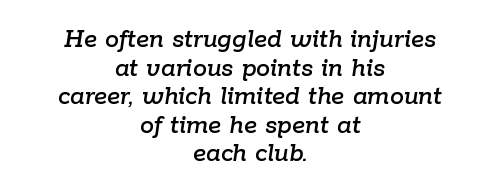
Q: Is the text italic (slanted)? A: Yes, it leans right by about 9 degrees.
Q: Is the text underlined? A: No.
Q: How is the paragraph aligned? A: Centered.
Q: Is the spacing between letters normal or unusually wide? A: Normal.
Q: Is the spacing between lines tight, normal or loose? A: Tight.
Q: Width (condensed, normal, or wide)? A: Normal.
Q: Stroke contrast? A: Low.
Q: x-height? A: Medium.
Q: Monospaced? A: No.
